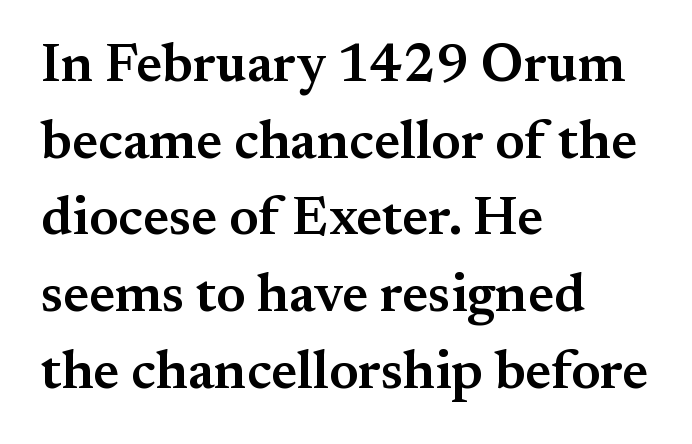
Q: Is the text bold? A: Semi-bold.
Q: Is the text italic (slanted)? A: No, it is upright.
Q: Is the typeface a serif or a sans-serif typeface? A: Serif.
Q: Is the text underlined? A: No.
Q: How is the paragraph aligned? A: Left-aligned.
Q: Is the spacing between letters normal or unusually wide? A: Normal.
Q: Is the spacing between lines tight, normal or loose? A: Normal.
Q: Width (condensed, normal, or wide)? A: Normal.
Q: Stroke contrast? A: Medium.
Q: x-height? A: Small.
Q: Monospaced? A: No.
